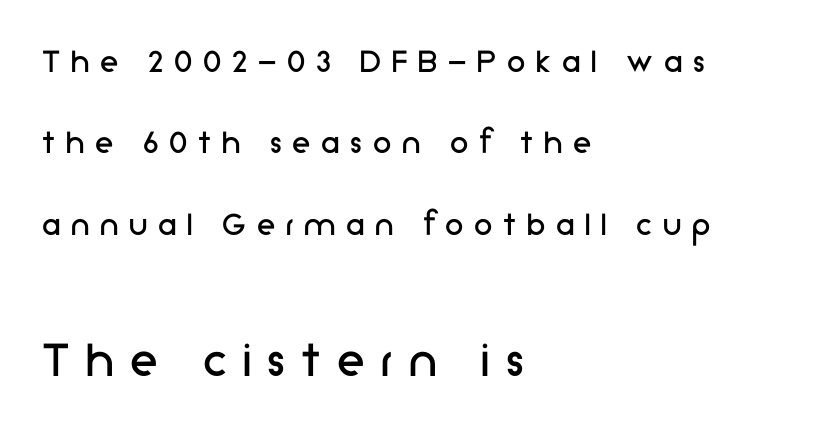
The image shows 56 px regular-weight sans-serif type, upright; set left-aligned, loose line spacing (2.2x), unusually wide letter spacing (+0.29 em), not underlined; the second (bottom) block is 1.51x larger; low stroke contrast and a medium x-height.
